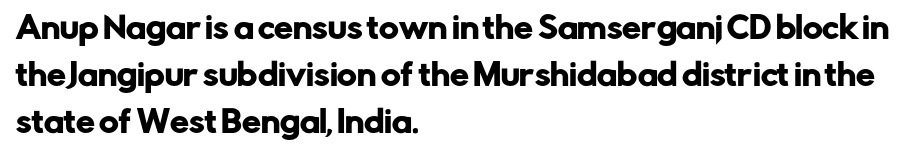
The image shows 30 px sans-serif type, upright; set left-aligned, normal line spacing (1.56x), normal letter spacing, not underlined; low stroke contrast and a medium x-height.
